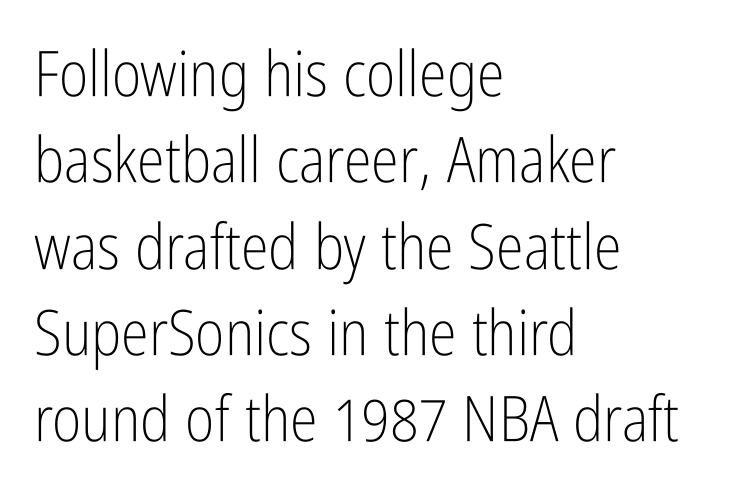
{"serif": "no", "italic": "no", "bold": "no", "weight": "light", "width": "condensed", "stroke_contrast": "low", "x_height": "medium", "monospaced": "no", "underline": "no", "align": "left", "line_spacing": "normal", "line_spacing_ratio": 1.37, "letter_spacing": "normal", "letter_spacing_em": 0.0, "glyph_px": 63}
